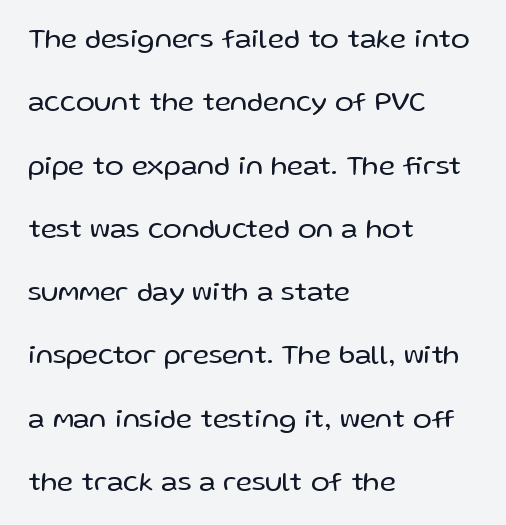
The image shows 28 px regular-weight sans-serif type, upright; set left-aligned, loose line spacing (2.26x), normal letter spacing, not underlined; low stroke contrast and a medium x-height.
